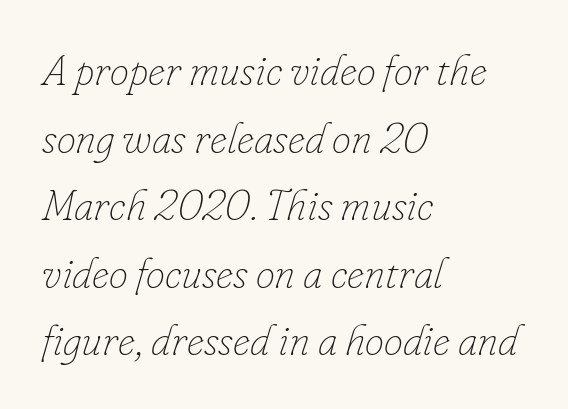
{"italic": "yes", "lean": "right", "slant_degrees": 16, "bold": "no", "weight": "thin", "width": "normal", "stroke_contrast": "low", "x_height": "small", "monospaced": "no", "underline": "no", "align": "left", "line_spacing": "normal", "line_spacing_ratio": 1.57, "letter_spacing": "normal", "letter_spacing_em": 0.0, "glyph_px": 43}
